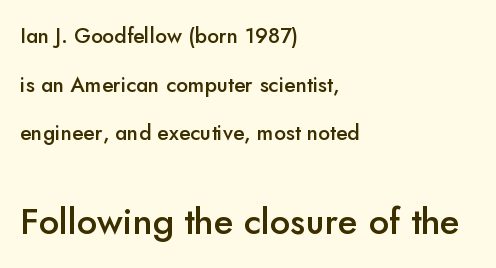
The second block has been scaled up relative to the first. A fair bit of extra ink — the face is semibold, not bold. Italic? Not at all — the glyphs are vertical. Does the copy run flush right? No — it runs flush left. The rendering shows plain stroke endings on the letterforms — a sans-serif design. In terms of leading, this rendering errs on the spacious side.
